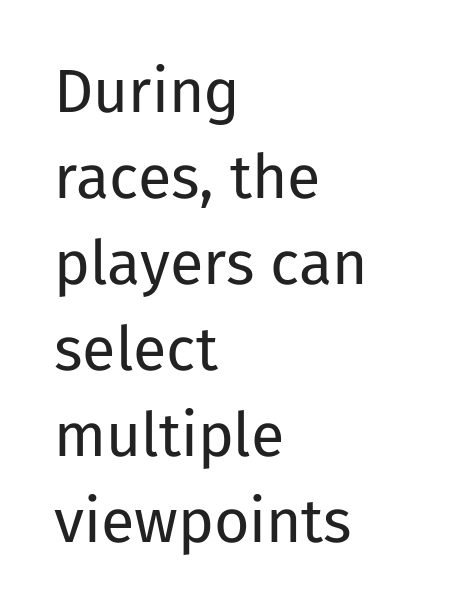
The rendering uses a moderate line-height, typical for paragraphs. The face looks like a standard text weight, possibly lighter. A typesetter would call this proportional, since set widths differ per character. Default kerning and tracking; the words read as compact shapes.
